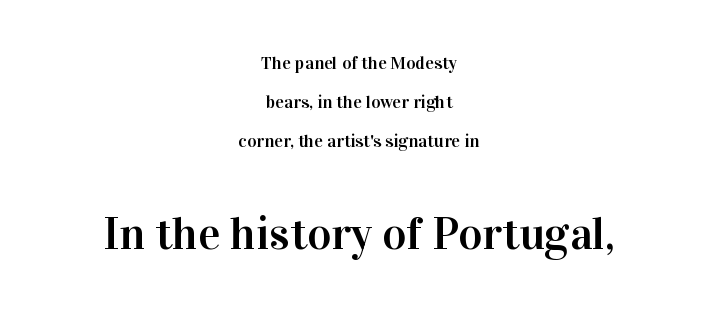
The image shows 46 px serif type, upright; set centered, loose line spacing (2.16x), normal letter spacing, not underlined; the second (bottom) block is 2.56x larger; high stroke contrast and a medium x-height.
